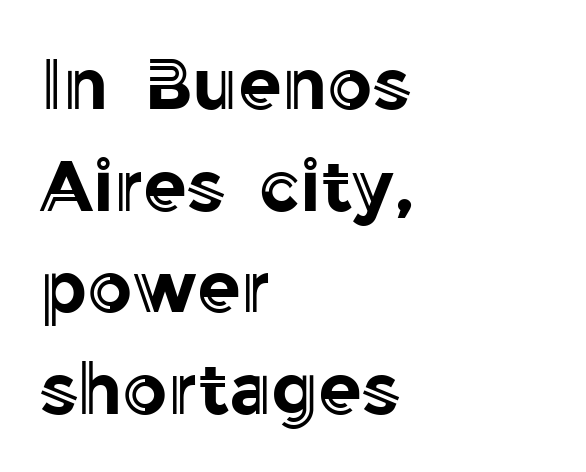
Check the space under the baseline: it is left empty. Is the letter spacing exaggerated? No — it looks like the ordinary default. This is roman type, the default non-slanted kind. Each new line begins a customary step beneath the previous one. Proportional: the letters do not fall into vertical columns.
